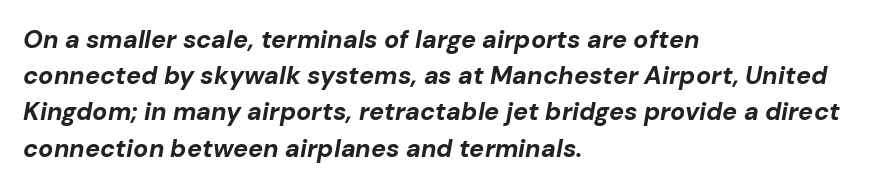
Q: Is the text bold? A: Yes.
Q: Is the text italic (slanted)? A: Yes, it leans right by about 10 degrees.
Q: Is the text underlined? A: No.
Q: How is the paragraph aligned? A: Left-aligned.
Q: Is the spacing between letters normal or unusually wide? A: Normal.
Q: Is the spacing between lines tight, normal or loose? A: Normal.
